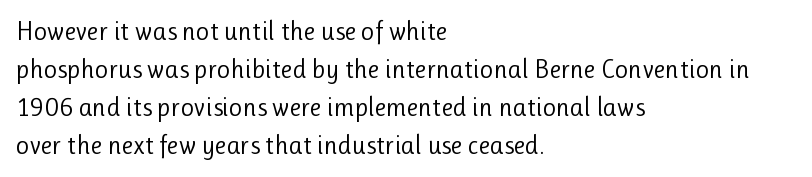
Visually the block forms a straight wall on the left and a jagged coastline on the right. Caption: standard tracking, unaltered. The type sits square on the baseline with zero lean. Weight: not bold — regular or lighter.
